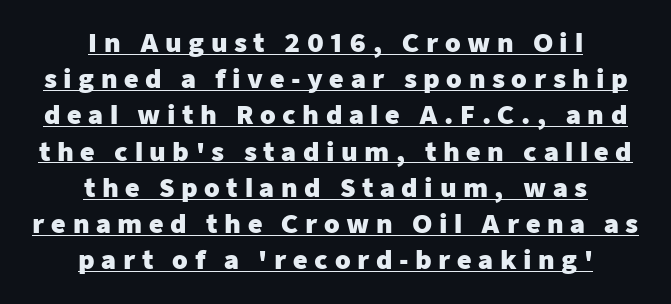
Q: Is the text bold? A: Yes.
Q: Is the text italic (slanted)? A: No, it is upright.
Q: Is the text underlined? A: Yes.
Q: How is the paragraph aligned? A: Centered.
Q: Is the spacing between letters normal or unusually wide? A: Unusually wide.
Q: Is the spacing between lines tight, normal or loose? A: Normal.
